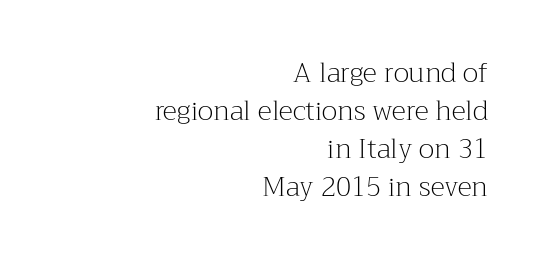
Q: Is the text bold? A: No.
Q: Is the text italic (slanted)? A: No, it is upright.
Q: Is the text underlined? A: No.
Q: How is the paragraph aligned? A: Right-aligned.
Q: Is the spacing between letters normal or unusually wide? A: Normal.
Q: Is the spacing between lines tight, normal or loose? A: Normal.
